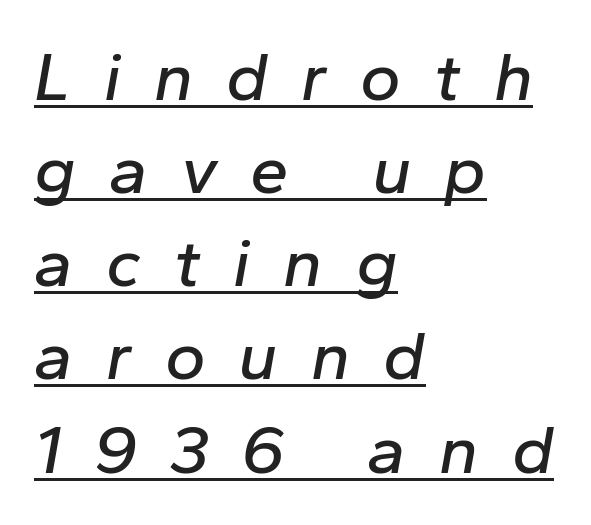
Q: Is the text italic (slanted)? A: Yes, it leans right by about 10 degrees.
Q: Is the text underlined? A: Yes.
Q: How is the paragraph aligned? A: Left-aligned.
Q: Is the spacing between letters normal or unusually wide? A: Unusually wide.
Q: Is the spacing between lines tight, normal or loose? A: Normal.
Q: Width (condensed, normal, or wide)? A: Normal.
Q: Stroke contrast? A: Low.
Q: x-height? A: Medium.
Q: Monospaced? A: No.
